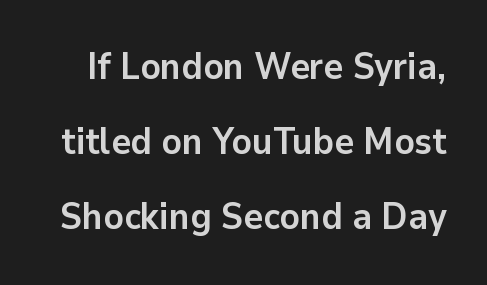
Q: Is the text bold? A: Yes.
Q: Is the text italic (slanted)? A: No, it is upright.
Q: Is the typeface a serif or a sans-serif typeface? A: Sans-serif.
Q: Is the text underlined? A: No.
Q: Is the spacing between letters normal or unusually wide? A: Normal.
Q: Is the spacing between lines tight, normal or loose? A: Loose.
Q: Width (condensed, normal, or wide)? A: Normal.
Q: Stroke contrast? A: Low.
Q: x-height? A: Medium.
Q: Monospaced? A: No.
